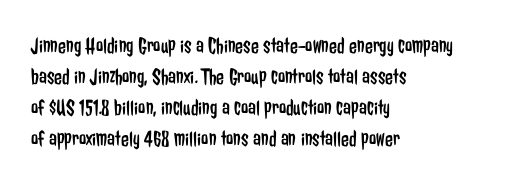
{"italic": "no", "bold": "no", "underline": "no", "align": "left", "line_spacing": "normal", "line_spacing_ratio": 1.35, "letter_spacing": "normal", "letter_spacing_em": 0.0, "glyph_px": 23}
